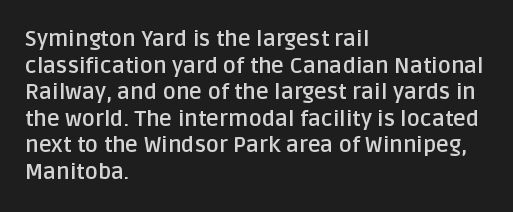
Q: Is the text bold? A: Yes.
Q: Is the text italic (slanted)? A: No, it is upright.
Q: Is the text underlined? A: No.
Q: How is the paragraph aligned? A: Left-aligned.
Q: Is the spacing between letters normal or unusually wide? A: Normal.
